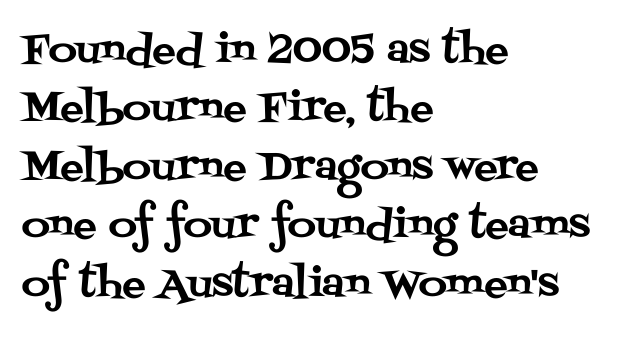
{"serif": "yes", "italic": "no", "width": "normal", "stroke_contrast": "medium", "x_height": "large", "monospaced": "no", "underline": "no", "align": "left", "line_spacing": "normal", "line_spacing_ratio": 1.5, "letter_spacing": "normal", "letter_spacing_em": 0.0, "glyph_px": 39}
